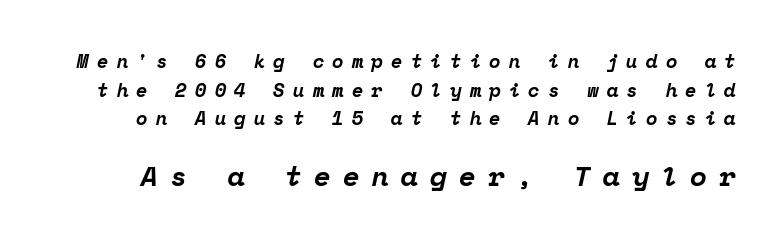
{"serif": "yes", "italic": "yes", "lean": "right", "slant_degrees": 12, "bold": "yes", "weight": "bold", "width": "normal", "stroke_contrast": "low", "x_height": "medium", "monospaced": "yes", "underline": "no", "line_spacing": "normal", "line_spacing_ratio": 1.51, "letter_spacing": "wide", "letter_spacing_em": 0.42, "larger_block": "second", "size_ratio": 1.47, "glyph_px": 28}
